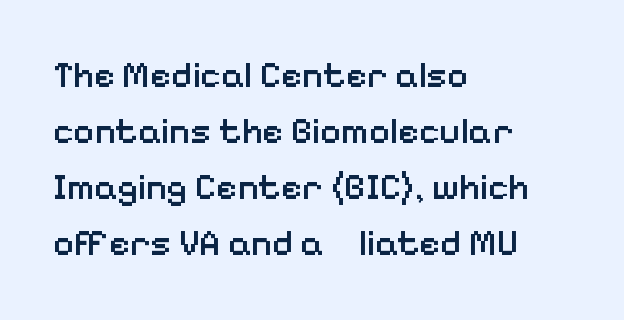
{"serif": "no", "italic": "no", "bold": "semi", "weight": "semibold", "width": "normal", "stroke_contrast": "low", "x_height": "medium", "monospaced": "no", "underline": "no", "align": "left", "line_spacing": "normal", "line_spacing_ratio": 1.56, "letter_spacing": "normal", "letter_spacing_em": 0.0, "glyph_px": 36}
